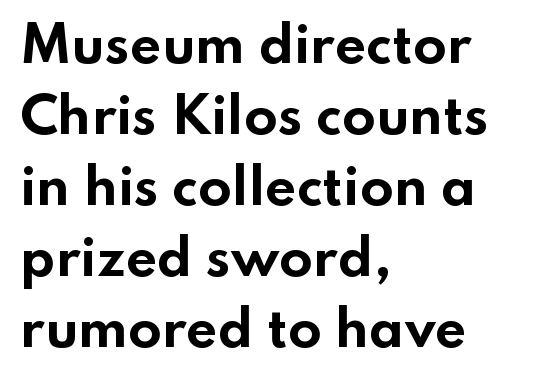
One-word summary of the alignment: left. Each new line begins a customary step beneath the previous one. Short note: letters normally spaced. The letters carry no serifs — their stems end cleanly without finishing strokes.
